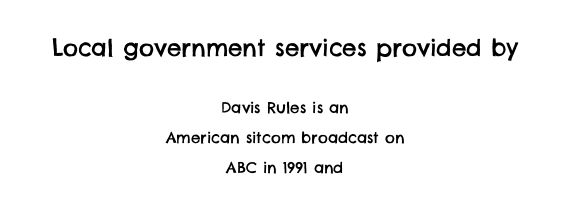
{"underline": "no", "align": "center", "line_spacing": "loose", "line_spacing_ratio": 2.01, "letter_spacing": "normal", "letter_spacing_em": 0.0, "larger_block": "first", "size_ratio": 1.53, "glyph_px": 23}
